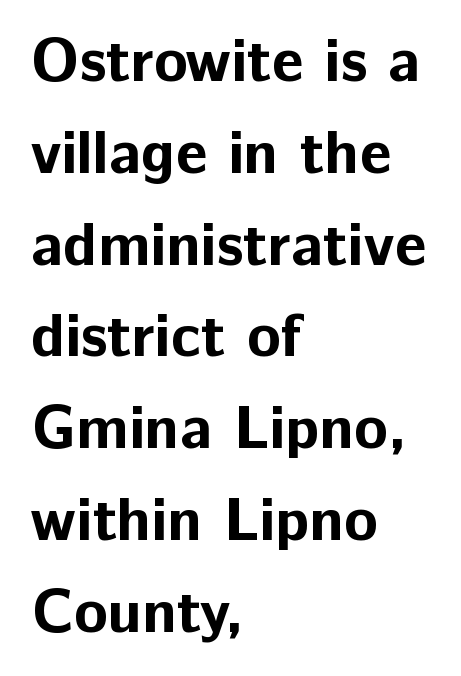
Q: Is the text bold? A: Yes.
Q: Is the text italic (slanted)? A: No, it is upright.
Q: Is the typeface a serif or a sans-serif typeface? A: Sans-serif.
Q: Is the text underlined? A: No.
Q: How is the paragraph aligned? A: Left-aligned.
Q: Is the spacing between letters normal or unusually wide? A: Normal.
Q: Is the spacing between lines tight, normal or loose? A: Normal.
Q: Width (condensed, normal, or wide)? A: Normal.
Q: Stroke contrast? A: Low.
Q: x-height? A: Medium.
Q: Monospaced? A: No.
